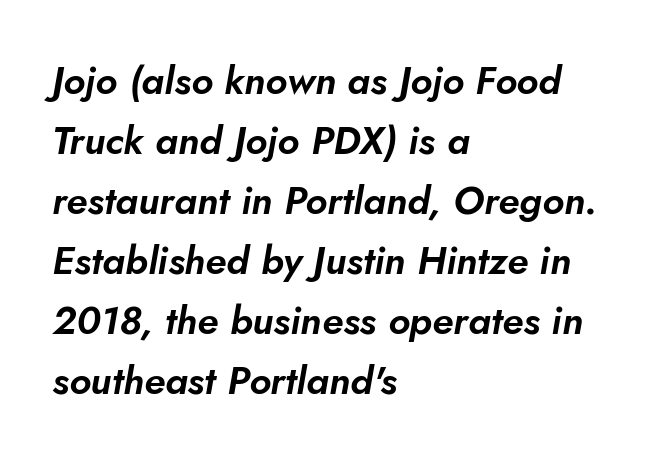
Q: Is the text italic (slanted)? A: Yes, it leans right by about 5 degrees.
Q: Is the text underlined? A: No.
Q: How is the paragraph aligned? A: Left-aligned.
Q: Is the spacing between letters normal or unusually wide? A: Normal.
Q: Is the spacing between lines tight, normal or loose? A: Normal.
Q: Width (condensed, normal, or wide)? A: Normal.
Q: Stroke contrast? A: Low.
Q: x-height? A: Small.
Q: Monospaced? A: No.
